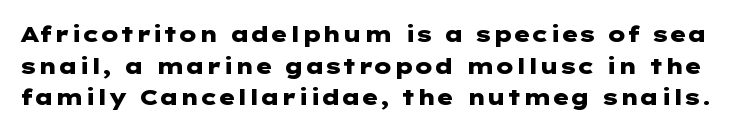
Q: Is the text bold? A: Yes.
Q: Is the text italic (slanted)? A: No, it is upright.
Q: Is the text underlined? A: No.
Q: Is the spacing between letters normal or unusually wide? A: Normal.
Q: Is the spacing between lines tight, normal or loose? A: Normal.
